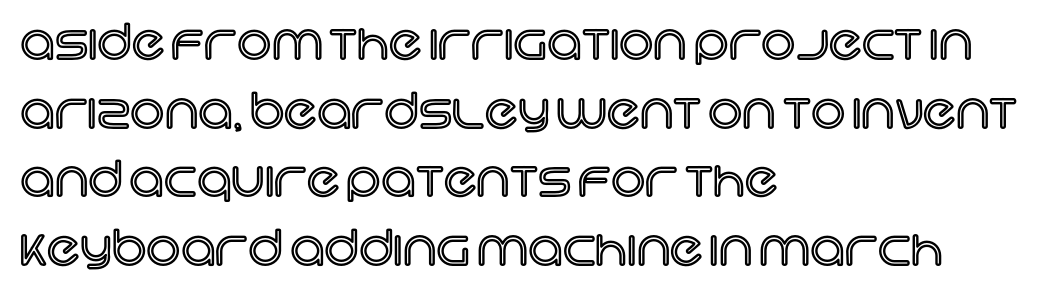
Q: Is the text italic (slanted)? A: No, it is upright.
Q: Is the text underlined? A: No.
Q: How is the paragraph aligned? A: Left-aligned.
Q: Is the spacing between letters normal or unusually wide? A: Normal.
Q: Is the spacing between lines tight, normal or loose? A: Normal.
Q: Width (condensed, normal, or wide)? A: Normal.
Q: x-height? A: Large.
Q: Monospaced? A: No.
